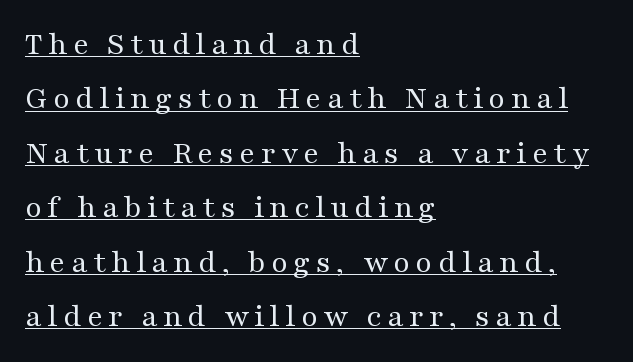
Q: Is the text bold? A: No.
Q: Is the text italic (slanted)? A: No, it is upright.
Q: Is the typeface a serif or a sans-serif typeface? A: Serif.
Q: Is the text underlined? A: Yes.
Q: How is the paragraph aligned? A: Left-aligned.
Q: Is the spacing between lines tight, normal or loose? A: Normal.
Q: Width (condensed, normal, or wide)? A: Wide.
Q: Stroke contrast? A: Medium.
Q: x-height? A: Medium.
Q: Monospaced? A: No.
